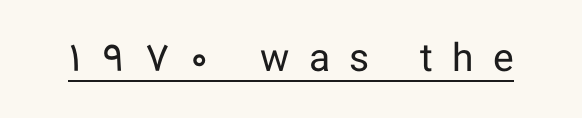
The image shows 39 px regular-weight sans-serif type, upright; set unusually wide letter spacing (+0.5 em), underlined; low stroke contrast and a medium x-height.
